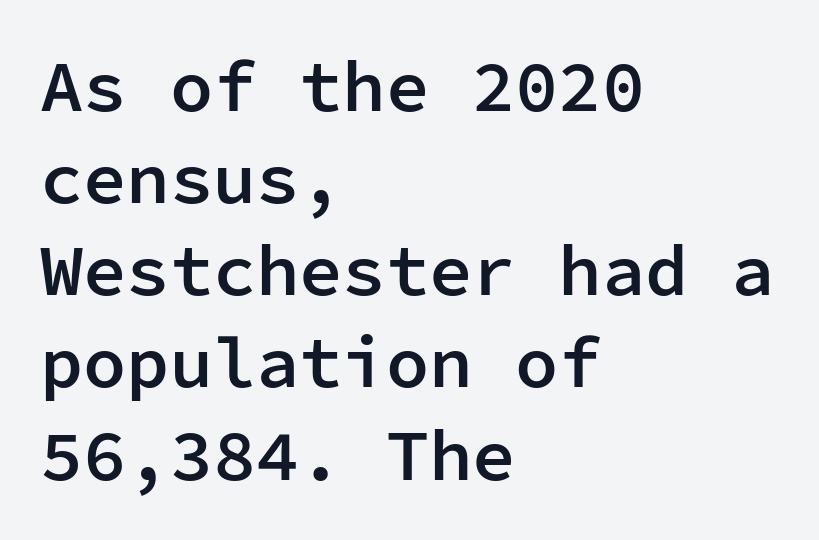
The image shows 72 px semibold sans-serif type, upright, monospaced; set left-aligned, normal line spacing (1.28x), normal letter spacing, not underlined; low stroke contrast and a medium x-height.
